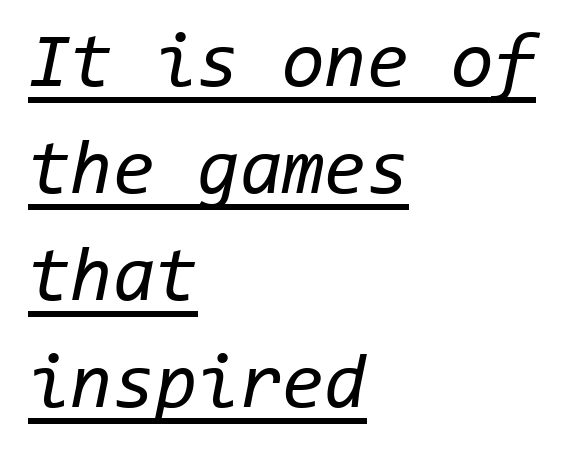
The compositor pushed each line to the left boundary. The font's italic variant was chosen for this text. Stroke mass is kept to a normal reading level or below. Every character here occupies the same horizontal width, giving the sample a typewriter-like rhythm.
